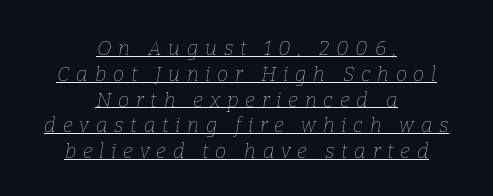
{"italic": "yes", "lean": "right", "slant_degrees": 9, "bold": "no", "underline": "yes", "align": "center", "line_spacing": "normal", "line_spacing_ratio": 1.29, "letter_spacing": "wide", "letter_spacing_em": 0.34, "glyph_px": 20}
